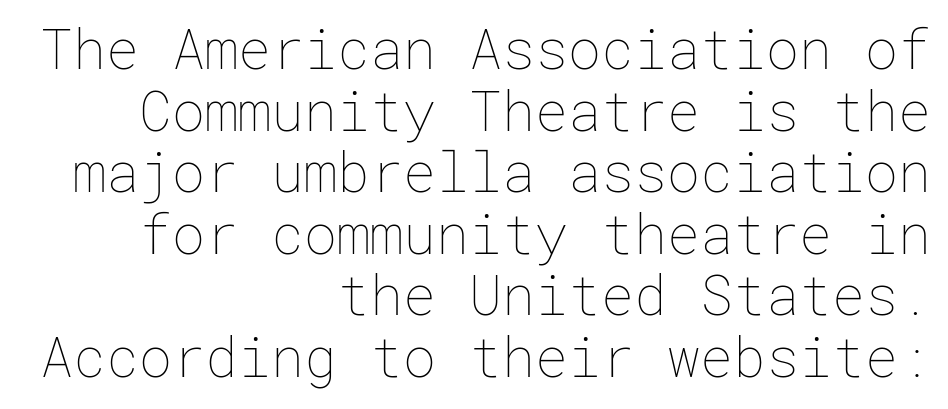
The image shows 55 px thin type, upright; set right-aligned, tight line spacing (1.12x), normal letter spacing, not underlined; low stroke contrast and a medium x-height.
